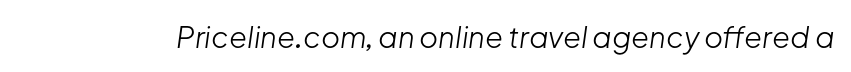
The image shows 29 px light type, italic (leaning right); set normal letter spacing, not underlined; low stroke contrast and a medium x-height.
